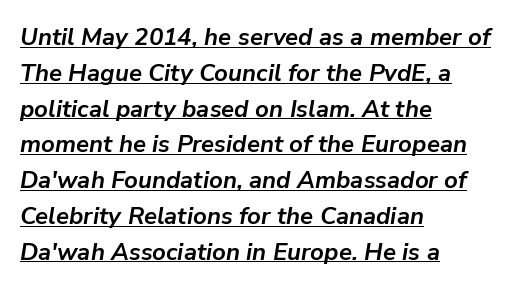
{"italic": "yes", "lean": "right", "slant_degrees": 9, "bold": "yes", "underline": "yes", "align": "left", "line_spacing": "normal", "line_spacing_ratio": 1.49, "letter_spacing": "normal", "letter_spacing_em": 0.0, "glyph_px": 24}
